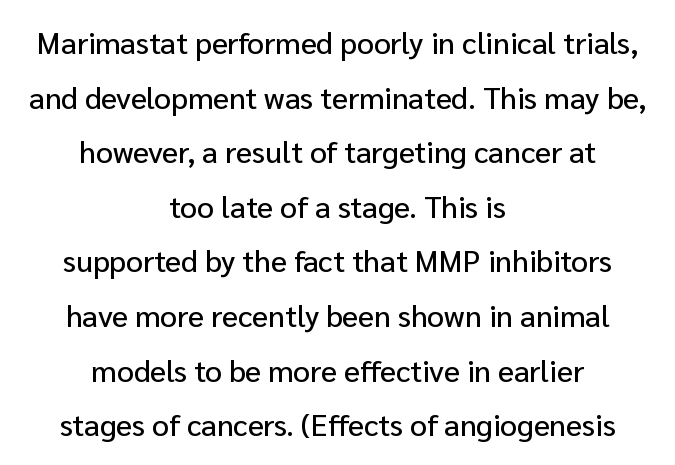
The image shows 30 px sans-serif type, upright; set centered, line spacing 1.82x, normal letter spacing, not underlined; low stroke contrast and a medium x-height.
